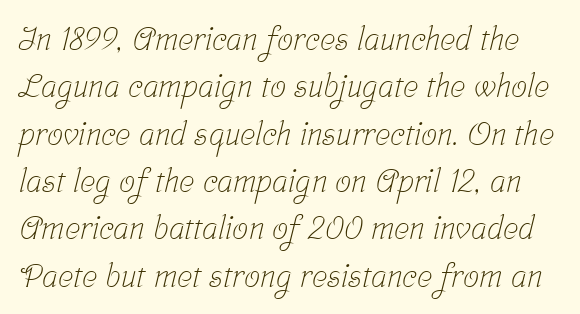
{"serif": "yes", "bold": "no", "weight": "light", "width": "condensed", "stroke_contrast": "low", "x_height": "medium", "monospaced": "no", "underline": "no", "line_spacing": "normal", "line_spacing_ratio": 1.48, "letter_spacing": "normal", "letter_spacing_em": 0.0, "glyph_px": 32}
